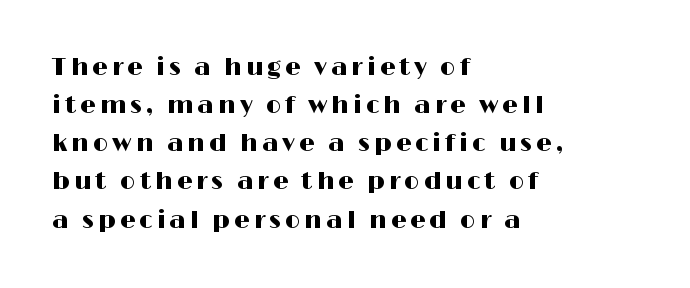
Q: Is the text italic (slanted)? A: No, it is upright.
Q: Is the text underlined? A: No.
Q: How is the paragraph aligned? A: Left-aligned.
Q: Is the spacing between lines tight, normal or loose? A: Normal.
